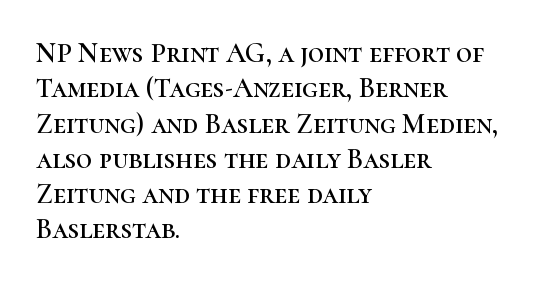
{"serif": "yes", "italic": "no", "width": "normal", "stroke_contrast": "high", "x_height": "medium", "monospaced": "no", "underline": "no", "align": "left", "line_spacing": "normal", "line_spacing_ratio": 1.26, "letter_spacing": "normal", "letter_spacing_em": 0.0, "glyph_px": 28}
